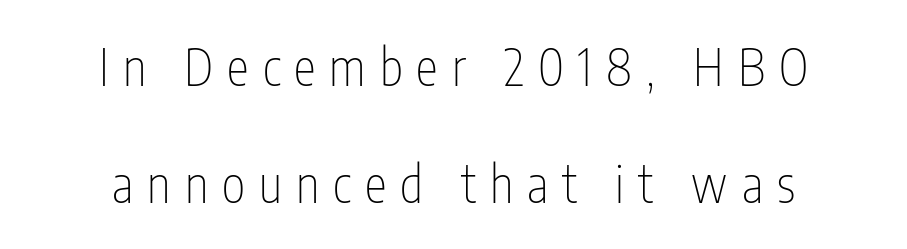
Q: Is the text bold? A: No.
Q: Is the text italic (slanted)? A: No, it is upright.
Q: Is the typeface a serif or a sans-serif typeface? A: Sans-serif.
Q: Is the text underlined? A: No.
Q: How is the paragraph aligned? A: Centered.
Q: Is the spacing between letters normal or unusually wide? A: Unusually wide.
Q: Is the spacing between lines tight, normal or loose? A: Loose.
Q: Width (condensed, normal, or wide)? A: Condensed.
Q: Stroke contrast? A: Low.
Q: x-height? A: Medium.
Q: Monospaced? A: No.
